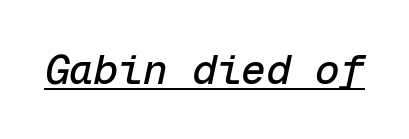
Q: Is the text italic (slanted)? A: Yes, it leans right by about 12 degrees.
Q: Is the text underlined? A: Yes.
Q: Is the spacing between letters normal or unusually wide? A: Normal.
Q: Width (condensed, normal, or wide)? A: Normal.
Q: Stroke contrast? A: Low.
Q: x-height? A: Medium.
Q: Monospaced? A: Yes.
